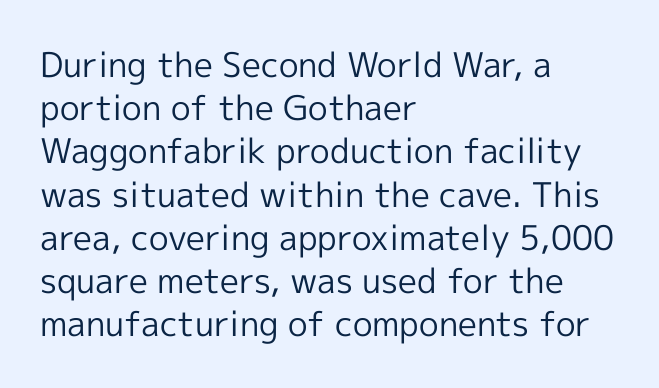
The glyphs in this specimen are sans serif. Visually the block forms a straight wall on the left and a jagged coastline on the right. Letters rest on an invisible, unmarked baseline. The font is comparable to plain body text, perhaps lighter. These lines are rendered in a variable-pitch font. Tracking here is standard; glyphs follow each other at the usual distance.
